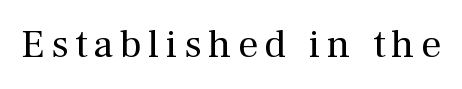
{"serif": "yes", "italic": "no", "bold": "no", "weight": "regular", "width": "normal", "stroke_contrast": "medium", "x_height": "medium", "monospaced": "no", "underline": "no", "glyph_px": 40}
